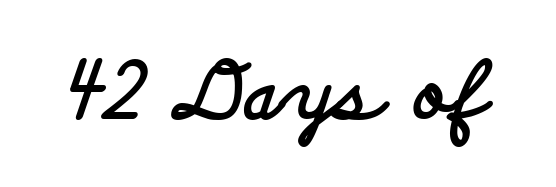
Character widths vary here, with narrow letters taking less room than wide ones. The strokes are fattened all the way to bold. To sum up the face: it is a sans, with no serifs. What stands out about the letter spacing? Nothing — it is the standard amount.
